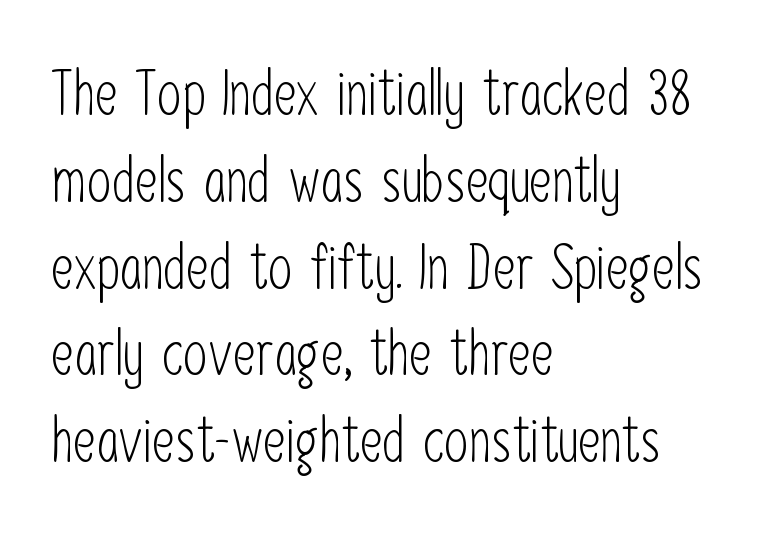
{"serif": "no", "italic": "no", "bold": "no", "weight": "light", "width": "condensed", "stroke_contrast": "low", "x_height": "medium", "monospaced": "no", "underline": "no", "align": "left", "line_spacing": "normal", "line_spacing_ratio": 1.4, "letter_spacing": "normal", "letter_spacing_em": 0.0, "glyph_px": 62}
